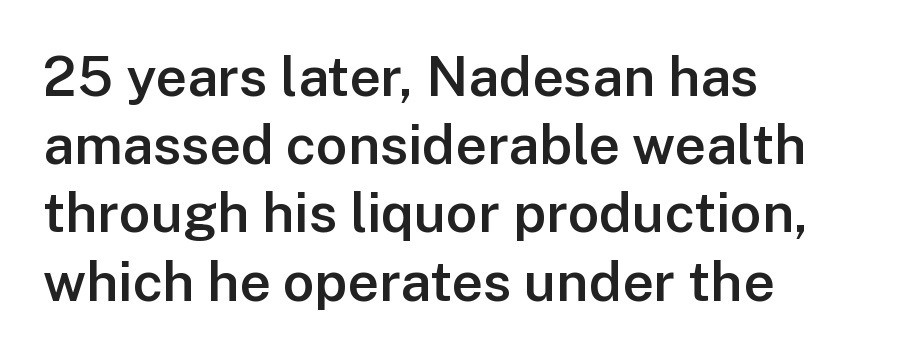
{"serif": "no", "italic": "no", "bold": "semi", "weight": "semibold", "width": "normal", "stroke_contrast": "low", "x_height": "medium", "monospaced": "no", "underline": "no", "align": "left", "line_spacing_ratio": 1.24, "letter_spacing": "normal", "letter_spacing_em": 0.0, "glyph_px": 55}
